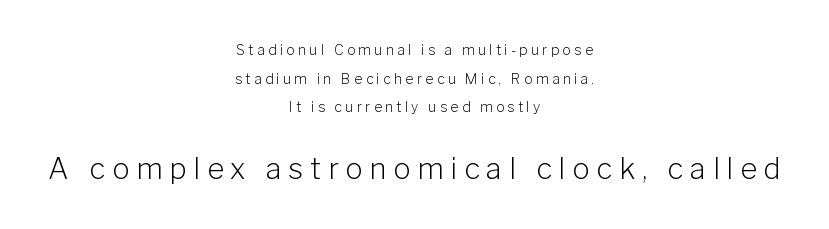
The lines are quadded center. If you squint, the bottom block still reads clearly — it's the larger of the two. How would I describe the line gaps? Wide and relaxed. These lines are composed in type without serifs. Compared with a typical body face, this is equally light or lighter still.
